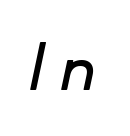
{"serif": "no", "width": "normal", "stroke_contrast": "low", "x_height": "small", "monospaced": "no", "underline": "no", "letter_spacing": "wide", "letter_spacing_em": 0.31, "glyph_px": 73}
